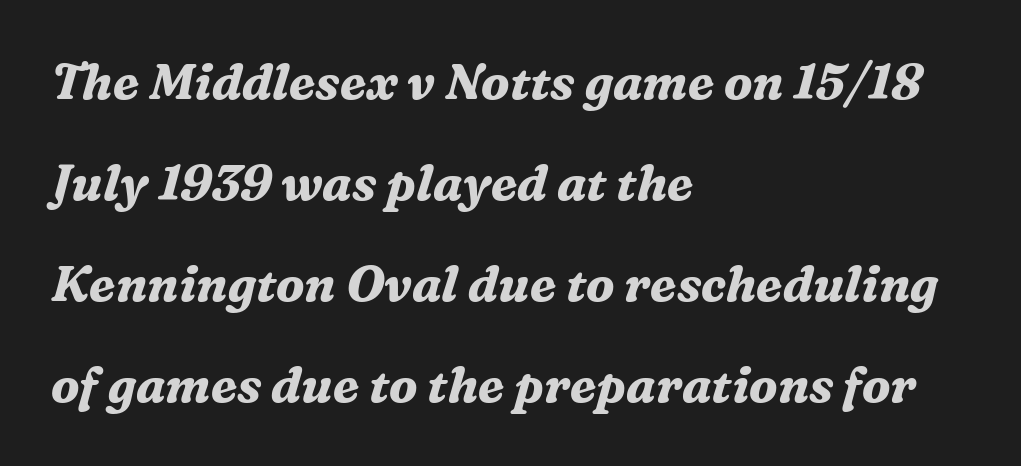
The image shows 49 px bold serif type, italic (leaning right); set left-aligned, loose line spacing (2.06x), normal letter spacing, not underlined; medium stroke contrast and a medium x-height.
